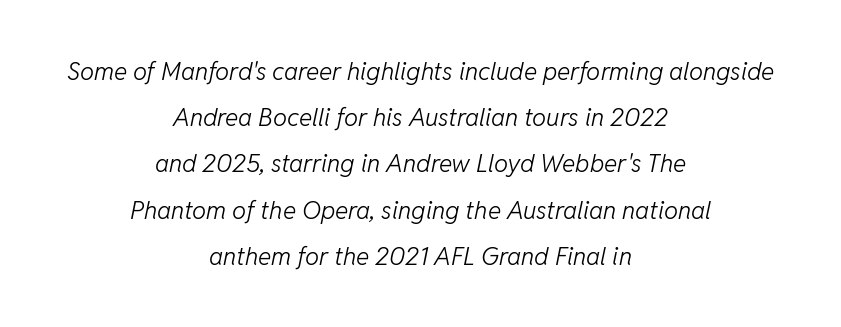
Q: Is the text bold? A: No.
Q: Is the text italic (slanted)? A: Yes, it leans right by about 11 degrees.
Q: Is the text underlined? A: No.
Q: How is the paragraph aligned? A: Centered.
Q: Is the spacing between letters normal or unusually wide? A: Normal.
